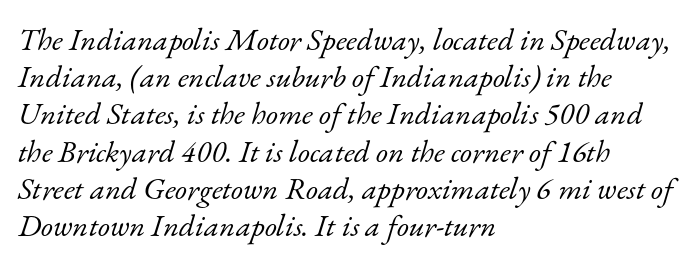
Q: Is the text bold? A: No.
Q: Is the text italic (slanted)? A: Yes, it leans right by about 17 degrees.
Q: Is the typeface a serif or a sans-serif typeface? A: Serif.
Q: Is the text underlined? A: No.
Q: How is the paragraph aligned? A: Left-aligned.
Q: Is the spacing between letters normal or unusually wide? A: Normal.
Q: Width (condensed, normal, or wide)? A: Normal.
Q: Stroke contrast? A: Low.
Q: x-height? A: Small.
Q: Monospaced? A: No.
